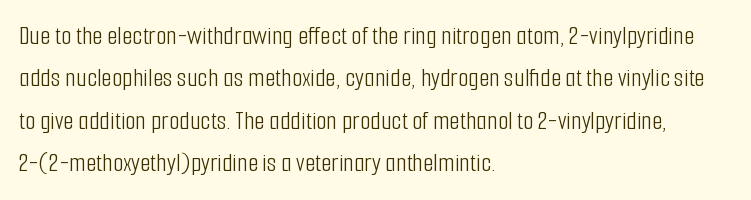
{"italic": "no", "bold": "no", "underline": "no", "align": "left", "line_spacing": "normal", "line_spacing_ratio": 1.57, "letter_spacing": "normal", "letter_spacing_em": 0.0, "glyph_px": 27}
